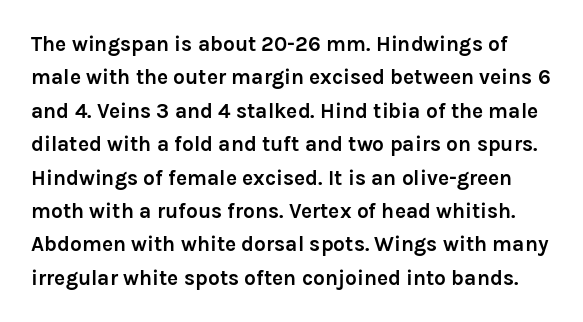
The image shows 21 px bold type, upright; set normal line spacing (1.59x), normal letter spacing, not underlined.
